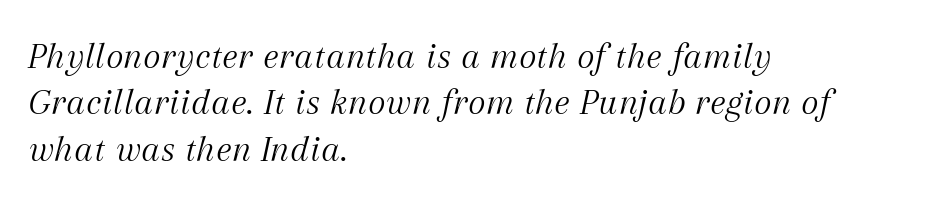
Q: Is the text bold? A: No.
Q: Is the text italic (slanted)? A: Yes, it leans right by about 12 degrees.
Q: Is the typeface a serif or a sans-serif typeface? A: Serif.
Q: Is the text underlined? A: No.
Q: How is the paragraph aligned? A: Left-aligned.
Q: Is the spacing between letters normal or unusually wide? A: Normal.
Q: Width (condensed, normal, or wide)? A: Normal.
Q: Stroke contrast? A: Medium.
Q: x-height? A: Medium.
Q: Monospaced? A: No.
